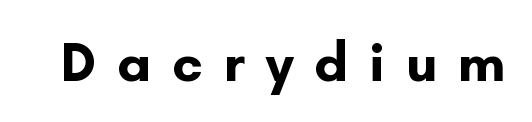
{"serif": "no", "italic": "no", "bold": "yes", "weight": "bold", "width": "normal", "stroke_contrast": "low", "x_height": "small", "monospaced": "no", "underline": "no", "letter_spacing": "wide", "letter_spacing_em": 0.37, "glyph_px": 56}
